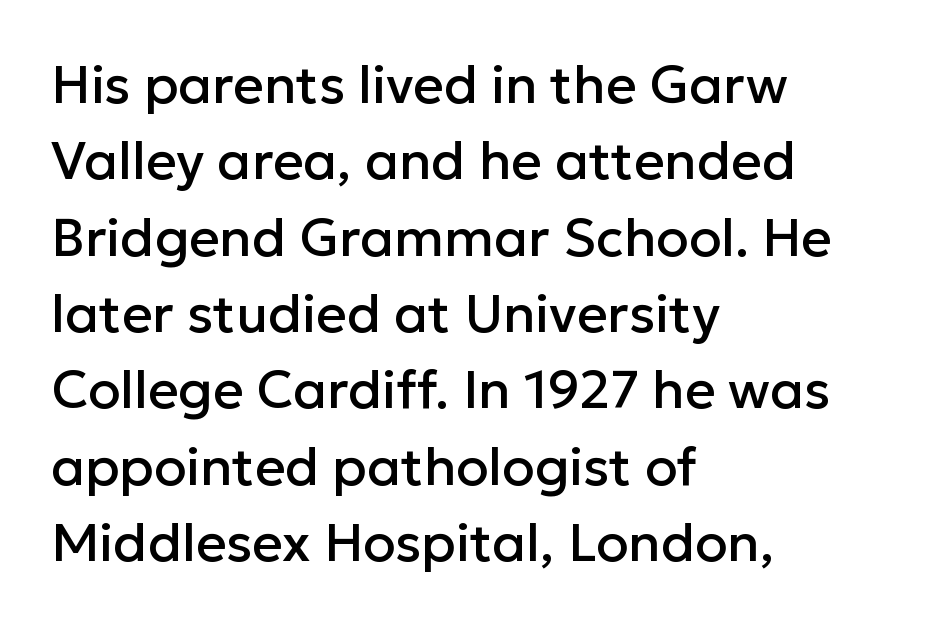
Does the leading feel generous? No, just average. Plain, unruled lines of type. The lettering holds an erect, upright posture throughout. A typesetter would call this proportional, since set widths differ per character. Each word holds together tightly as a unit, with standard inter-letter gaps.
